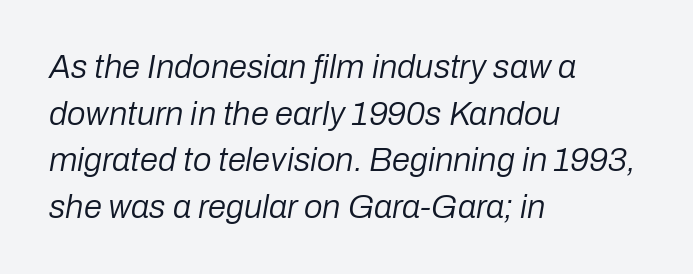
Q: Is the text bold? A: No.
Q: Is the text italic (slanted)? A: Yes, it leans right by about 10 degrees.
Q: Is the text underlined? A: No.
Q: How is the paragraph aligned? A: Left-aligned.
Q: Is the spacing between letters normal or unusually wide? A: Normal.
Q: Is the spacing between lines tight, normal or loose? A: Normal.
Q: Width (condensed, normal, or wide)? A: Normal.
Q: Stroke contrast? A: Low.
Q: x-height? A: Medium.
Q: Monospaced? A: No.
